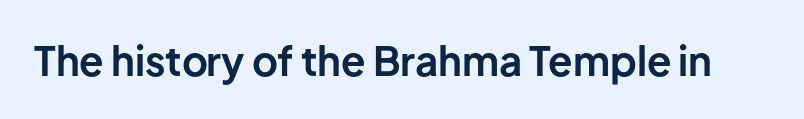
Q: Is the text bold? A: Yes.
Q: Is the text italic (slanted)? A: No, it is upright.
Q: Is the typeface a serif or a sans-serif typeface? A: Sans-serif.
Q: Is the text underlined? A: No.
Q: Is the spacing between letters normal or unusually wide? A: Normal.
Q: Width (condensed, normal, or wide)? A: Normal.
Q: Stroke contrast? A: Low.
Q: x-height? A: Medium.
Q: Monospaced? A: No.
